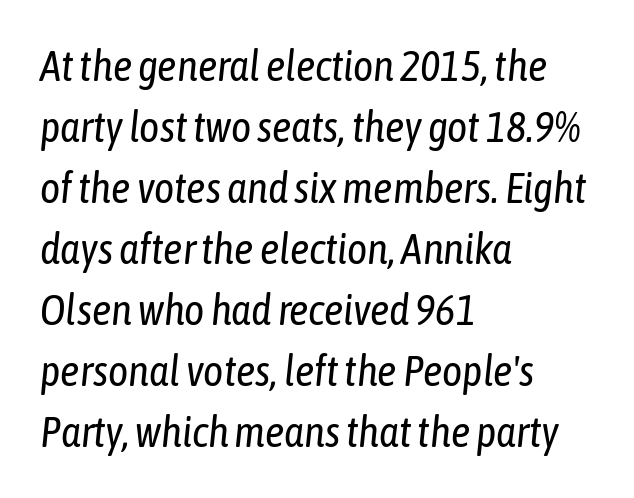
Q: Is the text bold? A: No.
Q: Is the text italic (slanted)? A: Yes, it leans right by about 6 degrees.
Q: Is the text underlined? A: No.
Q: How is the paragraph aligned? A: Left-aligned.
Q: Is the spacing between letters normal or unusually wide? A: Normal.
Q: Is the spacing between lines tight, normal or loose? A: Normal.
Q: Width (condensed, normal, or wide)? A: Condensed.
Q: Stroke contrast? A: Low.
Q: x-height? A: Medium.
Q: Monospaced? A: No.
